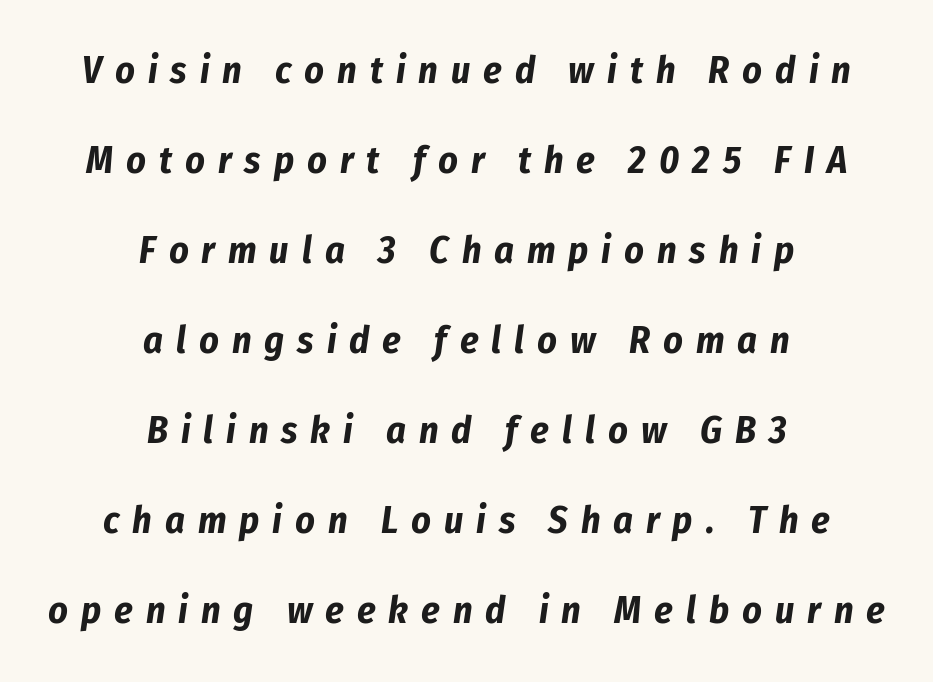
Q: Is the text bold? A: Yes.
Q: Is the text italic (slanted)? A: Yes, it leans right by about 8 degrees.
Q: Is the text underlined? A: No.
Q: How is the paragraph aligned? A: Centered.
Q: Is the spacing between letters normal or unusually wide? A: Unusually wide.
Q: Is the spacing between lines tight, normal or loose? A: Loose.
Q: Width (condensed, normal, or wide)? A: Condensed.
Q: Stroke contrast? A: Low.
Q: x-height? A: Medium.
Q: Monospaced? A: No.
